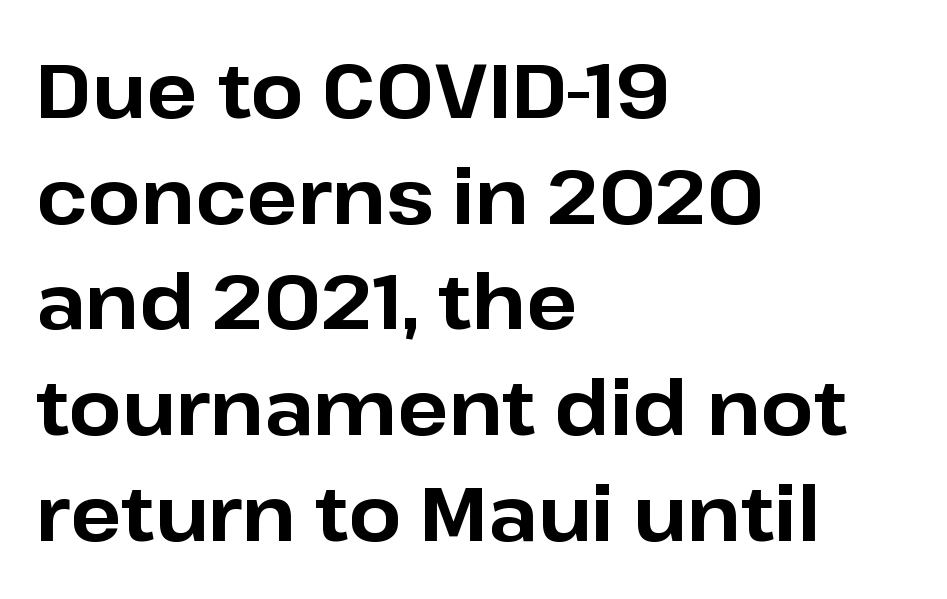
{"serif": "no", "italic": "no", "bold": "yes", "weight": "bold", "width": "normal", "stroke_contrast": "low", "x_height": "medium", "monospaced": "no", "underline": "no", "align": "left", "line_spacing": "normal", "line_spacing_ratio": 1.39, "letter_spacing": "normal", "letter_spacing_em": 0.0, "glyph_px": 76}
